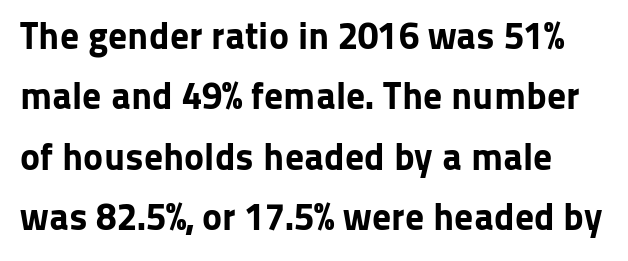
Standard letterfit; no display-style spreading of the glyphs. Each row of text sits above clean, open space. This rendering employs a face without finishing strokes, i.e., a sans-serif. The rendering uses natural spacing where letterforms have individual widths.
